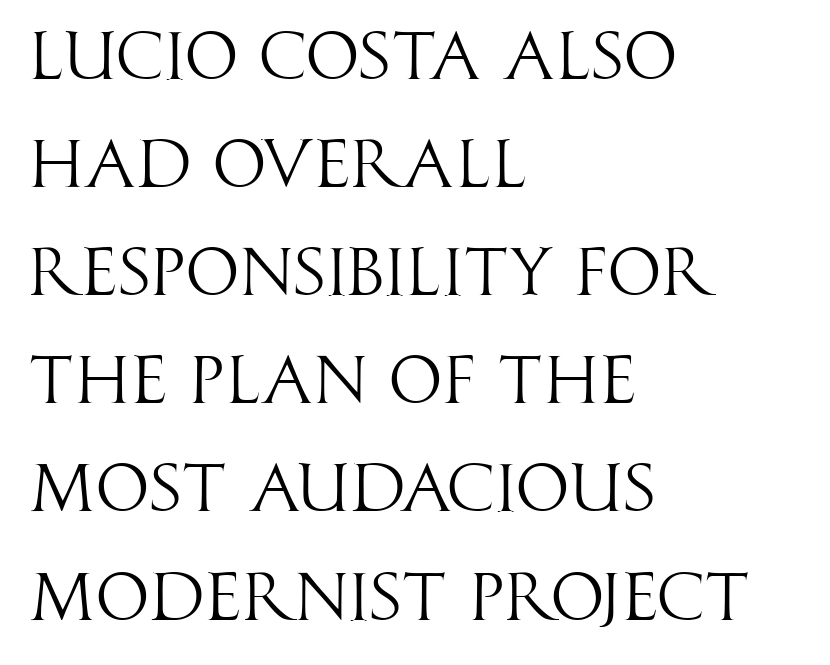
Is the letter spacing exaggerated? No — it looks like the ordinary default. These lines sit exactly where default settings would place them. Unlike a traditional serif, this face leaves its strokes unadorned. Do the letters lean? They stand straight. Spacing verdict: proportional, widths tailored to each character. The strokes carry an ordinary text weight at most.
